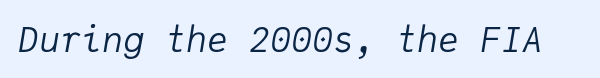
Unmarked baselines from the first word to the last. The axis of the letterforms is tilted away from vertical. Every character here occupies the same horizontal width, giving the sample a typewriter-like rhythm. Does extra space separate the letters? No, they use regular spacing.
